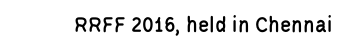
The image shows 23 px text type, upright; set normal letter spacing, not underlined.
